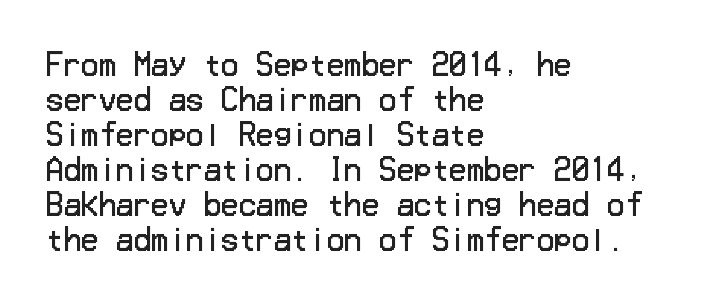
A sans-serif font was chosen for this passage. In terms of letterspacing, this is plain default setting. These lines were composed using upright roman letters. The face looks like a standard text weight, possibly lighter. Unmarked baselines from the first word to the last. Line starts are locked; line ends wander.
